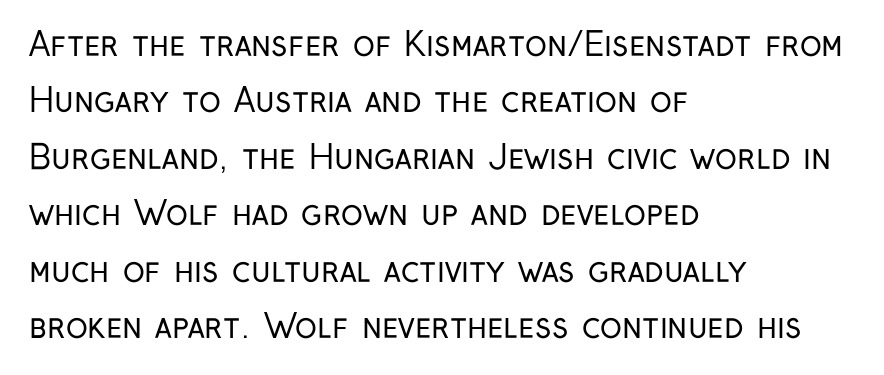
Q: Is the text bold? A: No.
Q: Is the text italic (slanted)? A: No, it is upright.
Q: Is the typeface a serif or a sans-serif typeface? A: Sans-serif.
Q: Is the text underlined? A: No.
Q: How is the paragraph aligned? A: Left-aligned.
Q: Is the spacing between letters normal or unusually wide? A: Normal.
Q: Width (condensed, normal, or wide)? A: Condensed.
Q: Stroke contrast? A: Low.
Q: x-height? A: Medium.
Q: Monospaced? A: No.
